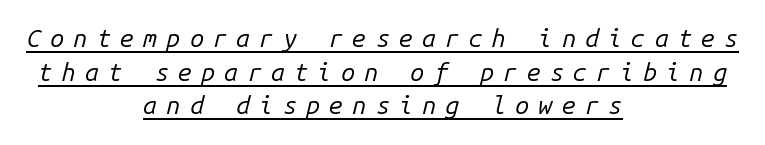
The image shows 25 px text type, italic (leaning right); set centered, normal line spacing (1.35x), unusually wide letter spacing (+0.37 em), underlined.
